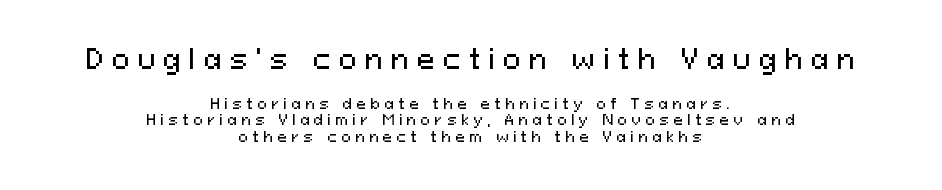
Q: Is the text italic (slanted)? A: No, it is upright.
Q: Is the text underlined? A: No.
Q: How is the paragraph aligned? A: Centered.
Q: Is the spacing between letters normal or unusually wide? A: Unusually wide.
Q: Which block of text is set in a larger size, the first (top) or the second (bottom)? A: The first (top) one.
